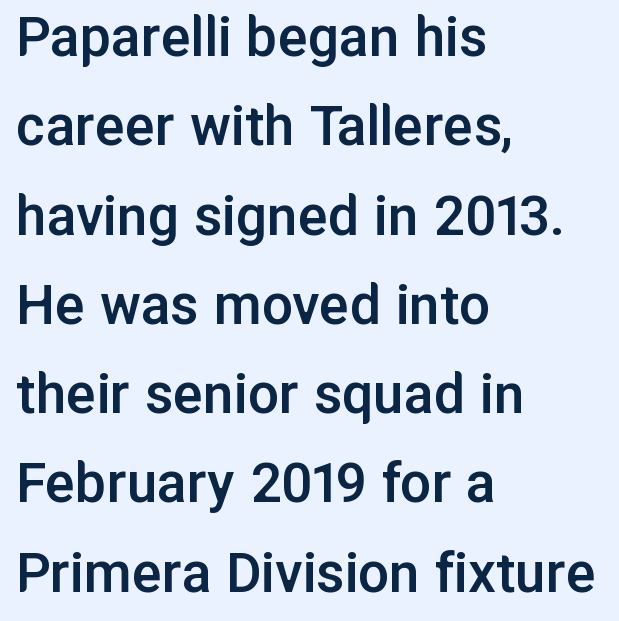
This sample keeps an unexceptional amount of space between lines. Compared with an ordinary text face, these strokes are moderately heavier — a semibold. Look at the bottom of the vertical strokes: they stop flat, with no serifs. Posture: vertical. Spacing verdict: proportional, widths tailored to each character.
